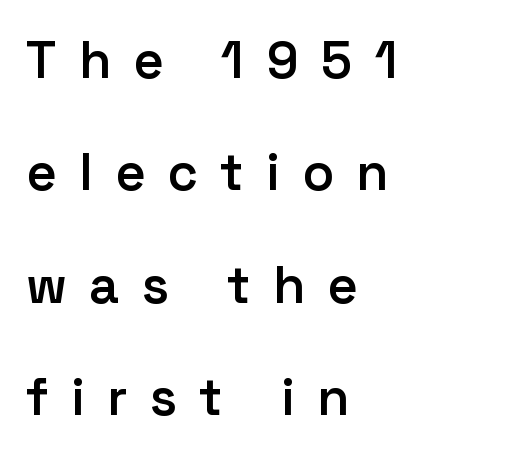
Q: Is the text bold? A: Semi-bold.
Q: Is the text italic (slanted)? A: No, it is upright.
Q: Is the typeface a serif or a sans-serif typeface? A: Sans-serif.
Q: Is the text underlined? A: No.
Q: How is the paragraph aligned? A: Left-aligned.
Q: Is the spacing between letters normal or unusually wide? A: Unusually wide.
Q: Is the spacing between lines tight, normal or loose? A: Loose.
Q: Width (condensed, normal, or wide)? A: Normal.
Q: Stroke contrast? A: Low.
Q: x-height? A: Medium.
Q: Monospaced? A: No.
